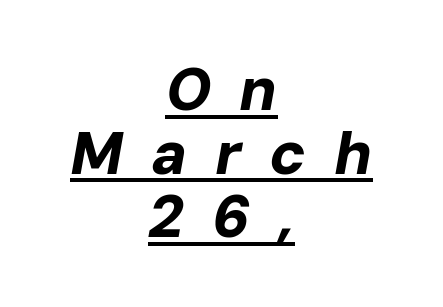
{"italic": "yes", "lean": "right", "slant_degrees": 10, "bold": "yes", "weight": "bold", "width": "normal", "stroke_contrast": "low", "x_height": "medium", "monospaced": "no", "underline": "yes", "align": "center", "line_spacing": "tight", "line_spacing_ratio": 1.06, "letter_spacing": "wide", "letter_spacing_em": 0.46, "glyph_px": 60}
